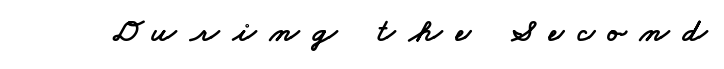
Q: Is the typeface a serif or a sans-serif typeface? A: Sans-serif.
Q: Is the text underlined? A: No.
Q: Is the spacing between letters normal or unusually wide? A: Unusually wide.
Q: Width (condensed, normal, or wide)? A: Wide.
Q: Stroke contrast? A: Low.
Q: x-height? A: Small.
Q: Monospaced? A: No.
